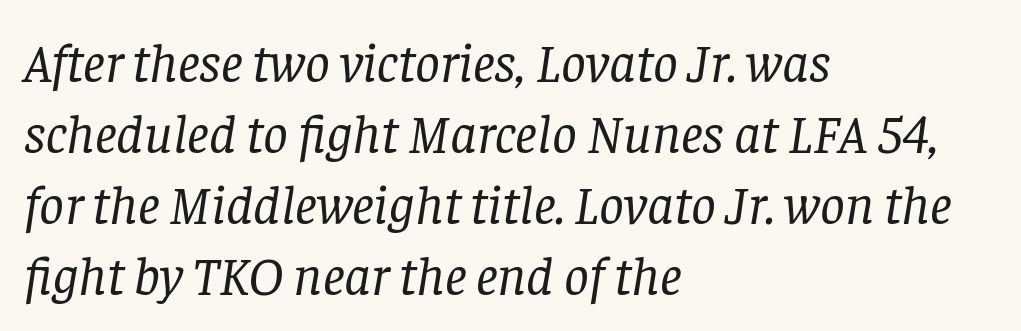
Here the designer chose a conventional face with non-uniform glyph widths. Beneath every word, the page is bare. Teacher's note: observe the even left margin — that is flush-left alignment. The text carries the slant typical of an italic or oblique font. This reads as an unemphasized weight, regular at the heaviest. Honestly, the row spacing looks completely unremarkable.
